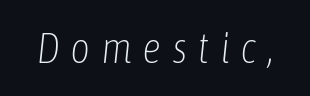
{"italic": "yes", "lean": "right", "slant_degrees": 6, "bold": "no", "weight": "light", "width": "condensed", "stroke_contrast": "low", "x_height": "medium", "monospaced": "no", "underline": "no", "letter_spacing": "wide", "letter_spacing_em": 0.24, "glyph_px": 43}
